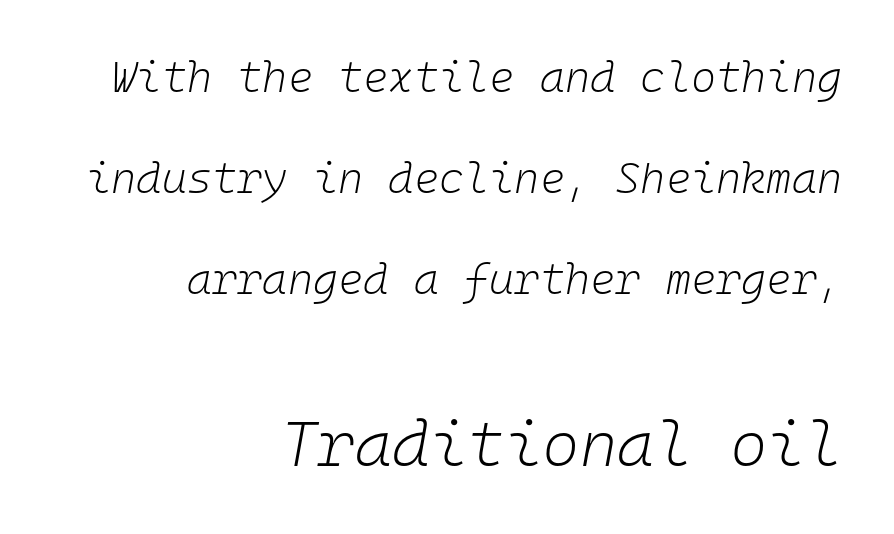
Rows of type keep a wide berth in the vertical direction. In CSS terms this would be text-align: right. The type is set solid horizontally, with unmodified tracking. Decoration check: the copy has no underline. If you drew a line through each stem, it would be angled. Think of a typewriter: that constant character pitch is what you see here.
